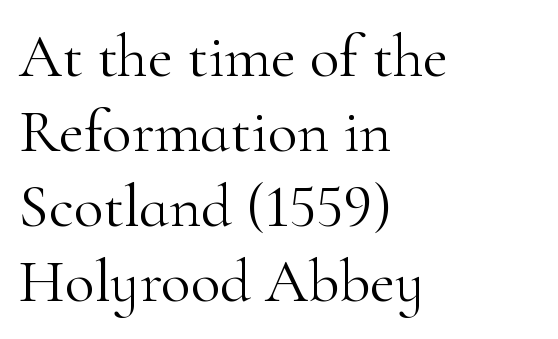
The image shows 61 px light serif type, upright; set left-aligned, line spacing 1.23x, normal letter spacing, not underlined; high stroke contrast and a small x-height.
